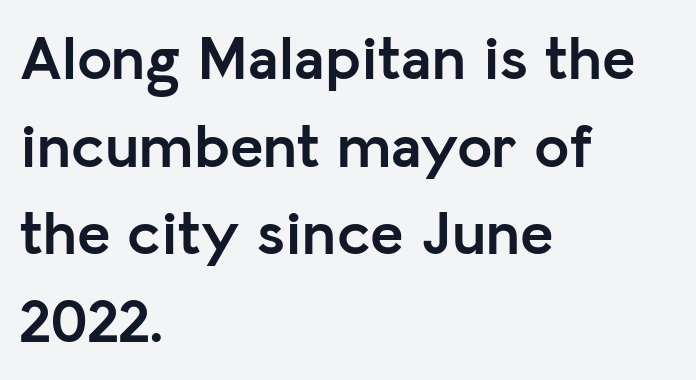
Vertically, the passage feels balanced, rows spaced as you'd expect. The type sits square on the baseline with zero lean. The face used here is a sans, in the tradition of grotesques and geometrics. Nobody drew a line under any word here.
